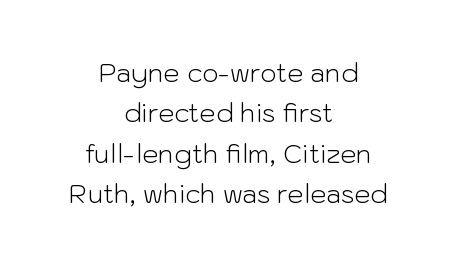
The image shows 26 px text type, upright; set centered, normal line spacing (1.55x), normal letter spacing, not underlined.
